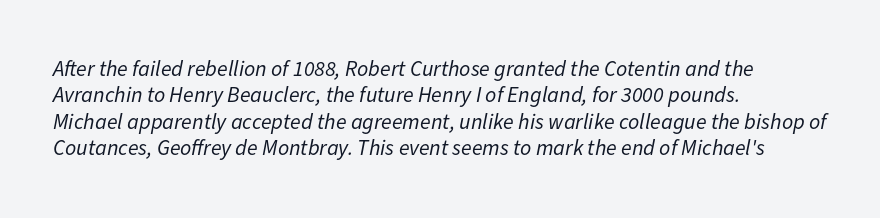
A light-to-regular cut is what we see here. The passage shown is not underscored anywhere. The paragraph has a hard left edge and a soft right edge. Does the lettering tilt? It does — this is italic. How are the letters spaced? Ordinarily, with no added tracking.
